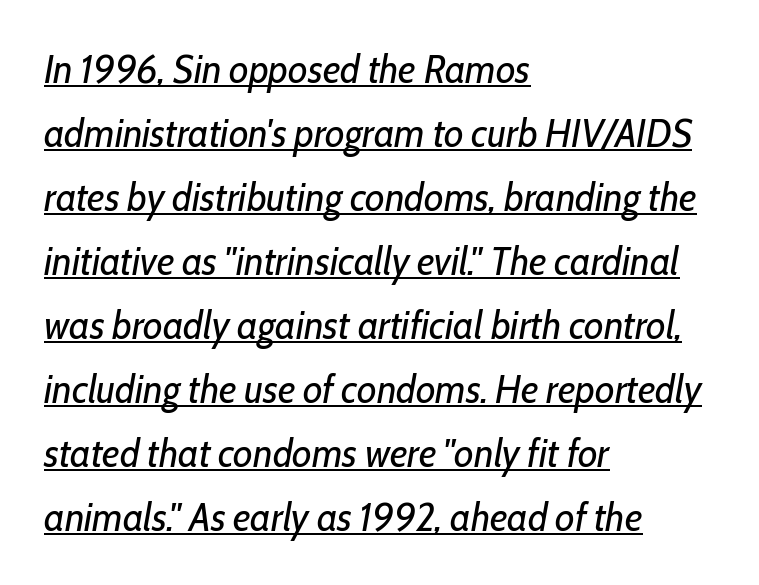
The image shows 40 px regular-weight, condensed type, italic (leaning right); set left-aligned, normal line spacing (1.6x), normal letter spacing, underlined; low stroke contrast and a medium x-height.
